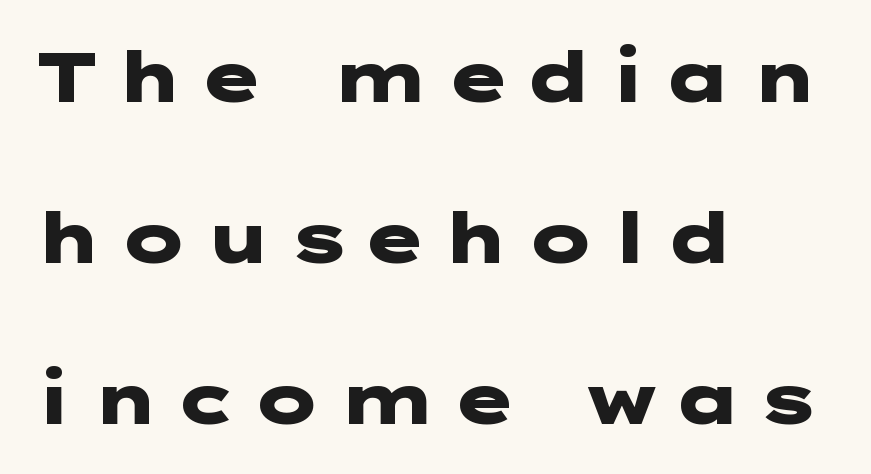
{"serif": "no", "italic": "no", "bold": "yes", "weight": "heavy", "width": "wide", "stroke_contrast": "low", "x_height": "medium", "underline": "no", "align": "left", "line_spacing": "loose", "line_spacing_ratio": 2.3, "glyph_px": 70}
